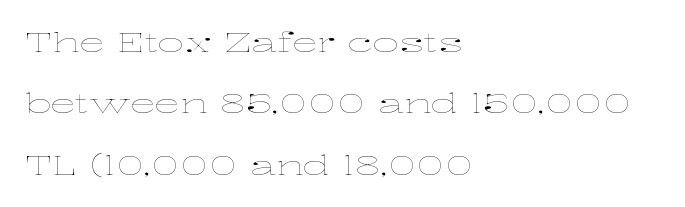
Quick note: interline space is abundant. Each word holds together tightly as a unit, with standard inter-letter gaps. The type sits square on the baseline with zero lean. Horizontally, the lines are justified to the leading edge only. The strokes are not fattened; the text isn't bold. The glyphs are unaccompanied by any horizontal stroke below them.
